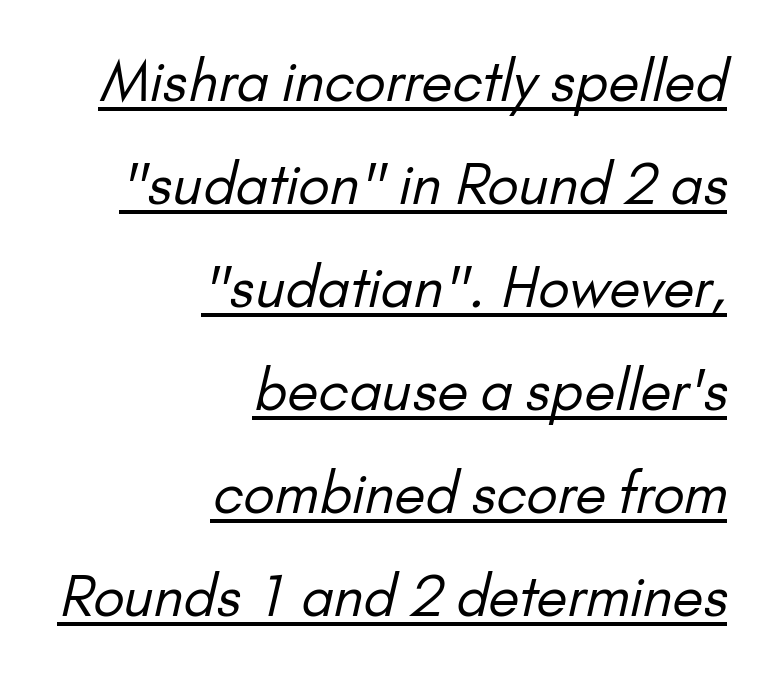
The image shows 56 px regular-weight sans-serif type; set right-aligned, line spacing 1.84x, normal letter spacing, underlined; low stroke contrast and a small x-height.
